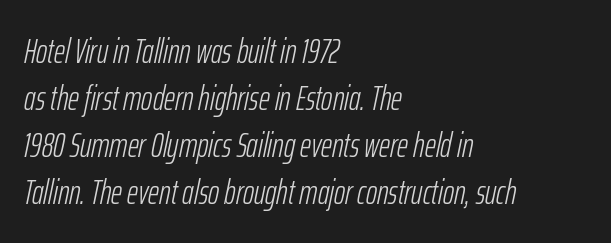
{"italic": "yes", "lean": "right", "slant_degrees": 12, "bold": "no", "weight": "light", "width": "condensed", "stroke_contrast": "low", "x_height": "medium", "monospaced": "no", "underline": "no", "align": "left", "line_spacing": "normal", "line_spacing_ratio": 1.38, "letter_spacing": "normal", "letter_spacing_em": 0.0, "glyph_px": 34}
